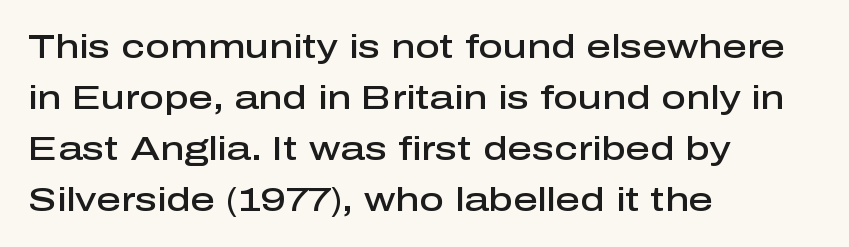
{"serif": "no", "italic": "no", "bold": "semi", "weight": "semibold", "width": "normal", "stroke_contrast": "low", "x_height": "medium", "monospaced": "no", "underline": "no", "align": "left", "line_spacing": "normal", "line_spacing_ratio": 1.5, "letter_spacing": "normal", "letter_spacing_em": 0.0, "glyph_px": 34}
